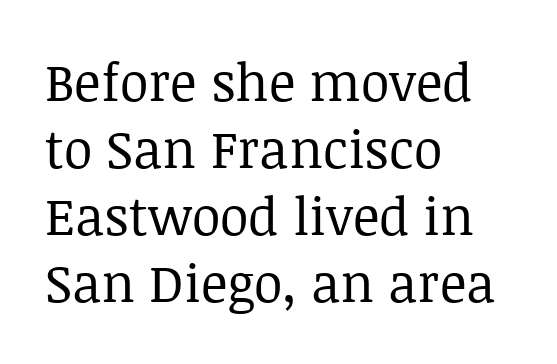
{"serif": "yes", "italic": "no", "bold": "no", "weight": "regular", "width": "normal", "stroke_contrast": "low", "x_height": "large", "monospaced": "no", "underline": "no", "align": "left", "line_spacing": "normal", "line_spacing_ratio": 1.29, "letter_spacing": "normal", "letter_spacing_em": 0.0, "glyph_px": 52}
